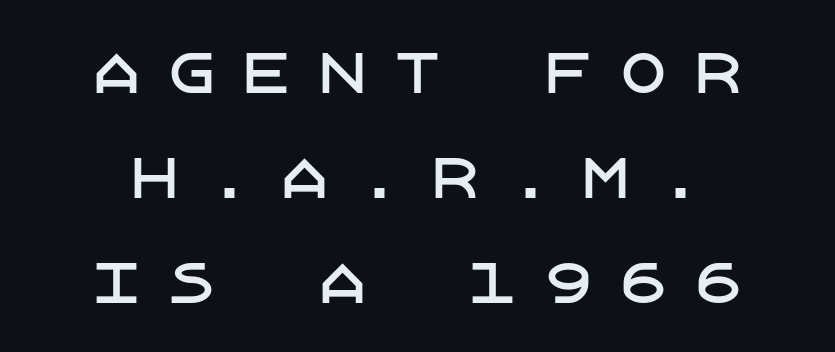
{"serif": "no", "italic": "no", "width": "normal", "stroke_contrast": "low", "x_height": "large", "underline": "no", "line_spacing": "loose", "line_spacing_ratio": 1.98, "letter_spacing": "wide", "letter_spacing_em": 0.42, "glyph_px": 53}
